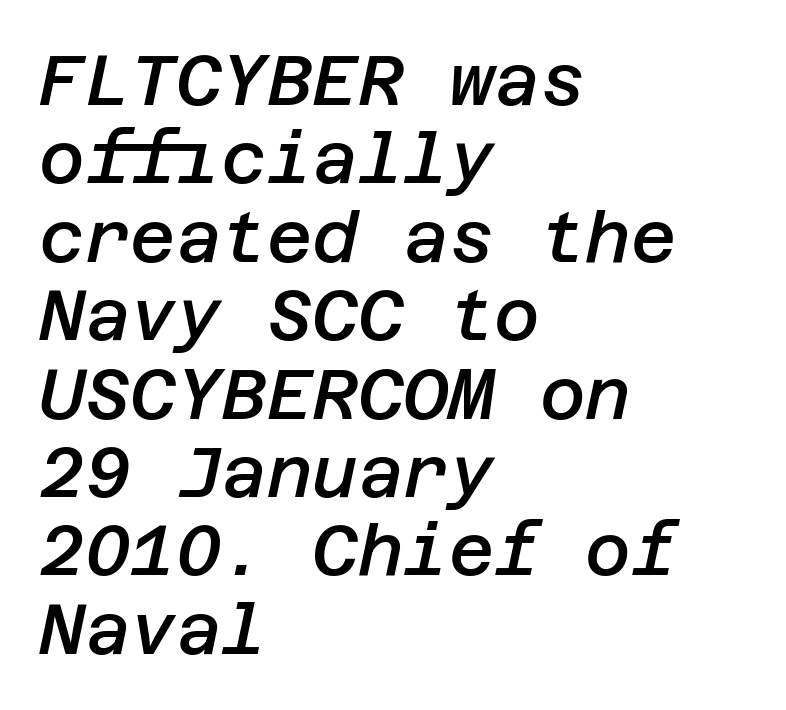
{"italic": "yes", "lean": "right", "slant_degrees": 12, "bold": "semi", "weight": "semibold", "width": "normal", "stroke_contrast": "low", "x_height": "large", "underline": "no", "align": "left", "line_spacing": "tight", "line_spacing_ratio": 1.12, "letter_spacing": "normal", "letter_spacing_em": 0.0, "glyph_px": 70}
